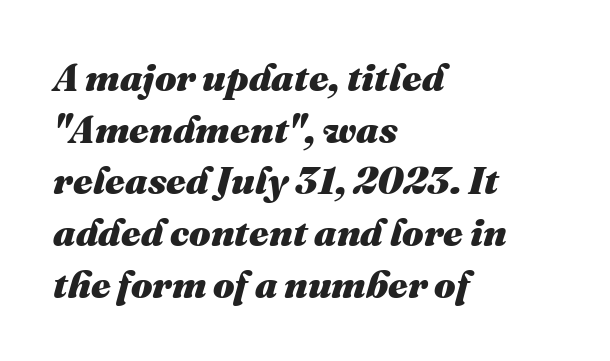
The image shows 38 px heavy type, italic (leaning right); set left-aligned, normal line spacing (1.36x), normal letter spacing, not underlined; medium stroke contrast and a medium x-height.
